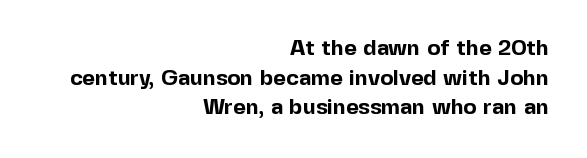
Q: Is the text bold? A: Yes.
Q: Is the text italic (slanted)? A: No, it is upright.
Q: Is the text underlined? A: No.
Q: How is the paragraph aligned? A: Right-aligned.
Q: Is the spacing between letters normal or unusually wide? A: Normal.
Q: Is the spacing between lines tight, normal or loose? A: Normal.
